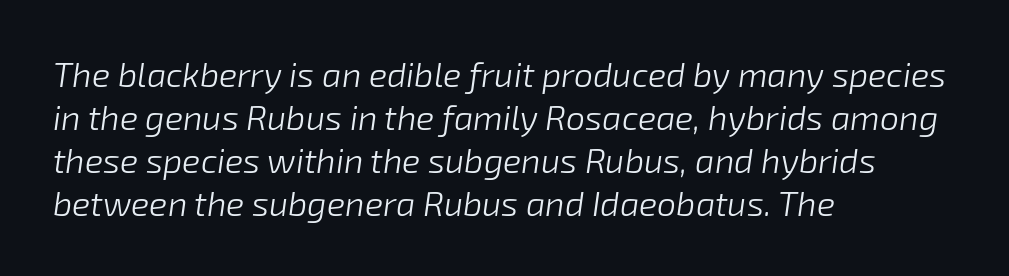
{"italic": "yes", "lean": "right", "slant_degrees": 8, "bold": "no", "weight": "light", "width": "normal", "stroke_contrast": "low", "x_height": "medium", "monospaced": "no", "underline": "no", "align": "left", "line_spacing": "normal", "line_spacing_ratio": 1.26, "letter_spacing": "normal", "letter_spacing_em": 0.0, "glyph_px": 34}
